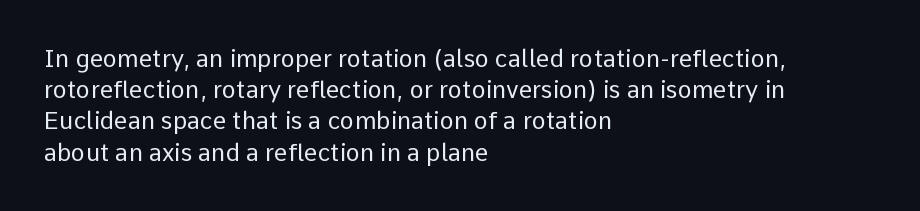
Q: Is the text bold? A: No.
Q: Is the text italic (slanted)? A: No, it is upright.
Q: Is the text underlined? A: No.
Q: How is the paragraph aligned? A: Left-aligned.
Q: Is the spacing between letters normal or unusually wide? A: Normal.
Q: Is the spacing between lines tight, normal or loose? A: Normal.
